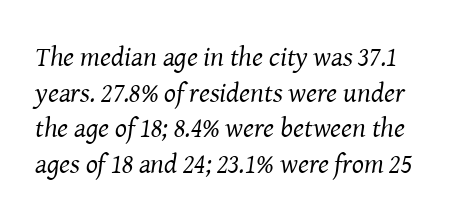
{"serif": "yes", "italic": "yes", "lean": "right", "slant_degrees": 8, "bold": "no", "weight": "regular", "width": "normal", "stroke_contrast": "medium", "x_height": "medium", "monospaced": "no", "underline": "no", "line_spacing": "normal", "line_spacing_ratio": 1.27, "letter_spacing": "normal", "letter_spacing_em": 0.0, "glyph_px": 28}
